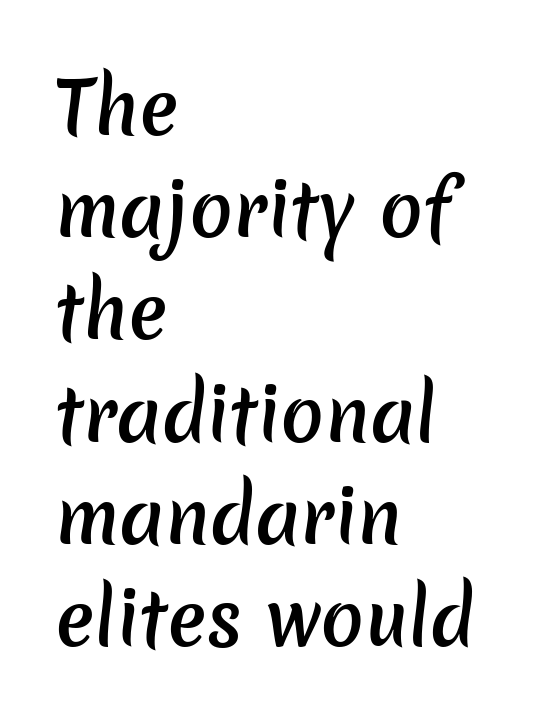
{"serif": "no", "bold": "semi", "weight": "semibold", "width": "normal", "stroke_contrast": "low", "x_height": "medium", "monospaced": "no", "underline": "no", "align": "left", "line_spacing": "normal", "line_spacing_ratio": 1.42, "letter_spacing": "normal", "letter_spacing_em": 0.0, "glyph_px": 72}
